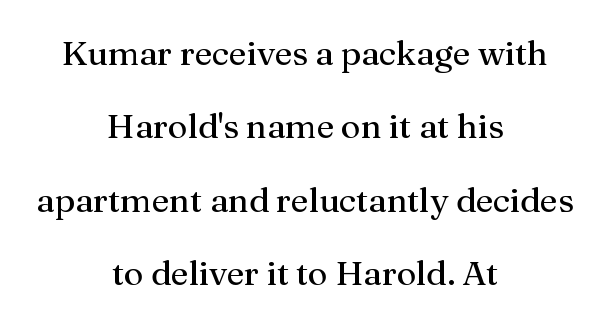
{"serif": "yes", "italic": "no", "bold": "no", "weight": "regular", "width": "normal", "stroke_contrast": "medium", "x_height": "medium", "monospaced": "no", "underline": "no", "align": "center", "line_spacing": "loose", "line_spacing_ratio": 2.16, "letter_spacing": "normal", "letter_spacing_em": 0.0, "glyph_px": 34}
